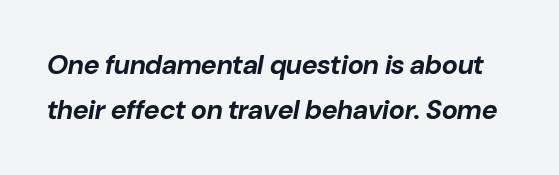
The image shows 27 px bold type, italic (leaning right); set normal line spacing (1.65x), normal letter spacing, not underlined.
